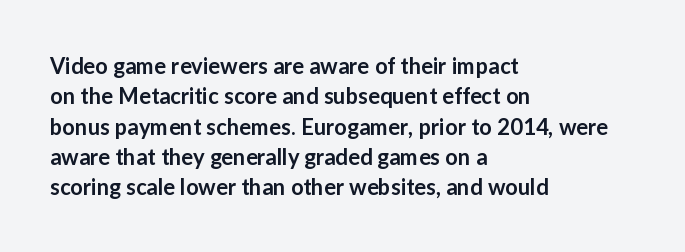
Q: Is the text bold? A: Semi-bold.
Q: Is the text italic (slanted)? A: No, it is upright.
Q: Is the text underlined? A: No.
Q: How is the paragraph aligned? A: Left-aligned.
Q: Is the spacing between letters normal or unusually wide? A: Normal.
Q: Is the spacing between lines tight, normal or loose? A: Normal.
